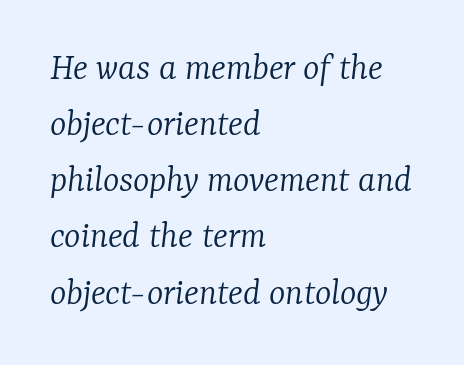
Underlining? Definitely not there. Observe the serifs anchoring each vertical stroke in this sample. In terms of posture, this sample is oblique. Honestly, the letter spacing is just normal — you wouldn't notice it. Quick note: interline space is typical. Notice how the passage keeps a crisp vertical edge on the left only.
